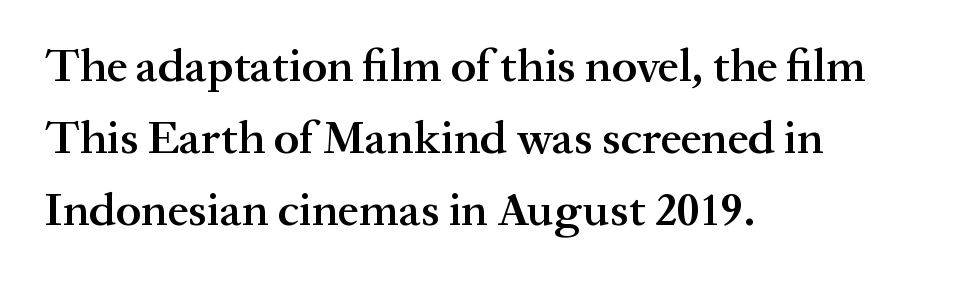
The image shows 47 px semibold serif type, upright; set left-aligned, normal line spacing (1.53x), normal letter spacing, not underlined; medium stroke contrast and a medium x-height.
